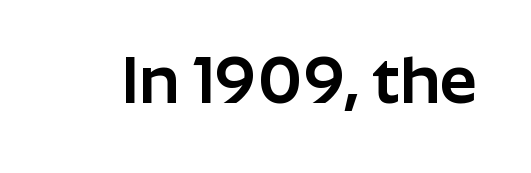
The image shows 66 px sans-serif type, upright; set normal letter spacing, not underlined; low stroke contrast and a medium x-height.
